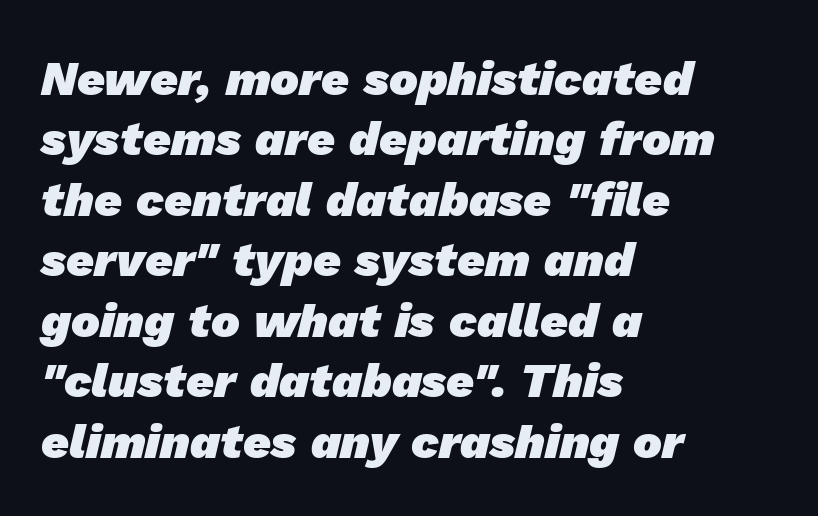
Where is the straight margin? On the left. Plain, unruled lines of type. Think of a printed novel: that variable character pitch is what you see here. Regarding leading, the lines here are spaced in the standard way. The rendering uses a bold face; every stroke is thick and dark.
